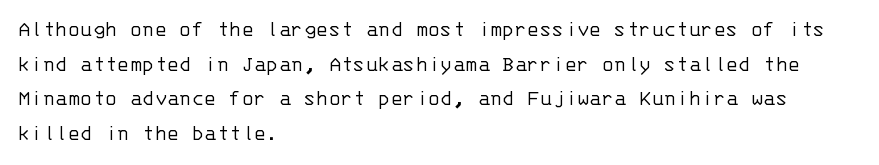
The image shows 23 px text type, upright; set left-aligned, normal line spacing (1.51x), normal letter spacing, not underlined.
